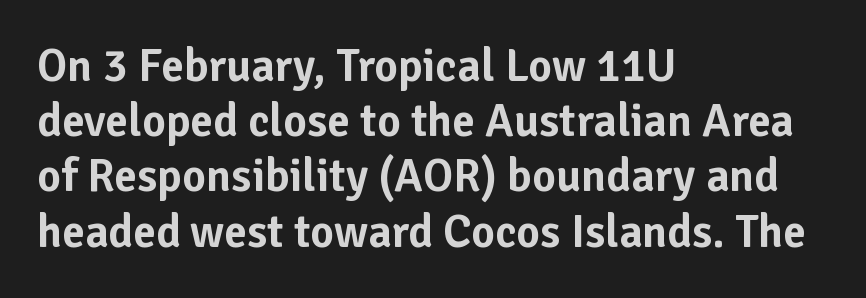
Does extra space separate the letters? No, they use regular spacing. This sample has the flowing, uneven cadence of proportional lettering. Glance below the letters and you will spot only blank space. The rendering shows plain stroke endings on the letterforms — a sans-serif design.
